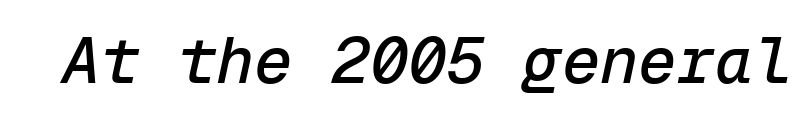
{"italic": "yes", "lean": "right", "slant_degrees": 12, "width": "normal", "stroke_contrast": "low", "x_height": "medium", "monospaced": "yes", "underline": "no", "letter_spacing": "normal", "letter_spacing_em": 0.0, "glyph_px": 64}
